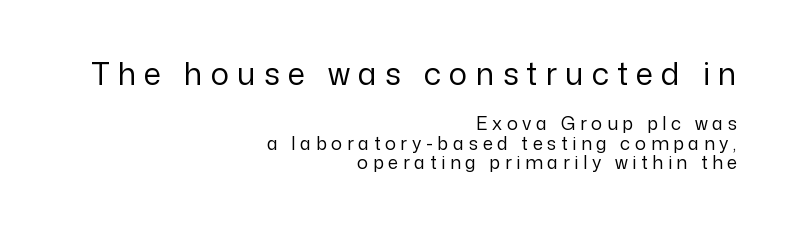
The words here are not underlined. Students, note that the glyphs here are deliberately spaced far apart. Stem width sits at or under what a default text font uses. The passage shown is typeset with a sans-serif family. Reading top to bottom, the characters get smaller at the block break.
